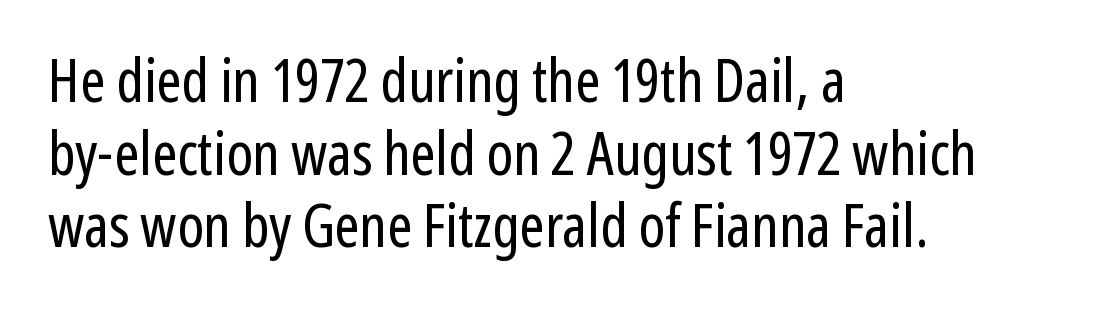
Q: Is the text bold? A: No.
Q: Is the text italic (slanted)? A: No, it is upright.
Q: Is the typeface a serif or a sans-serif typeface? A: Sans-serif.
Q: Is the text underlined? A: No.
Q: How is the paragraph aligned? A: Left-aligned.
Q: Is the spacing between letters normal or unusually wide? A: Normal.
Q: Width (condensed, normal, or wide)? A: Condensed.
Q: Stroke contrast? A: Low.
Q: x-height? A: Medium.
Q: Monospaced? A: No.
